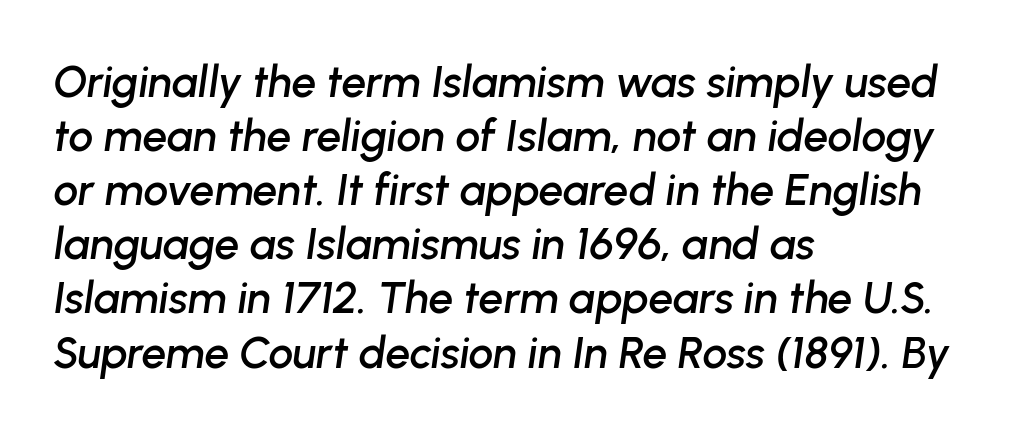
The image shows 44 px text type, italic (leaning right); set left-aligned, line spacing 1.23x, normal letter spacing, not underlined; low stroke contrast and a medium x-height.
